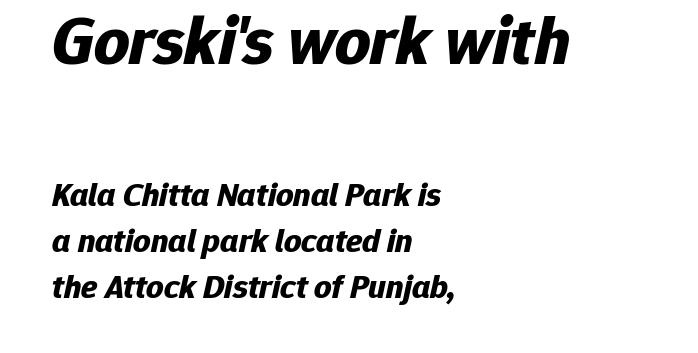
{"italic": "yes", "lean": "right", "slant_degrees": 12, "bold": "yes", "weight": "bold", "width": "normal", "stroke_contrast": "low", "x_height": "medium", "monospaced": "no", "underline": "no", "align": "left", "line_spacing": "normal", "line_spacing_ratio": 1.35, "letter_spacing": "normal", "letter_spacing_em": 0.0, "larger_block": "first", "size_ratio": 2.03, "glyph_px": 69}
